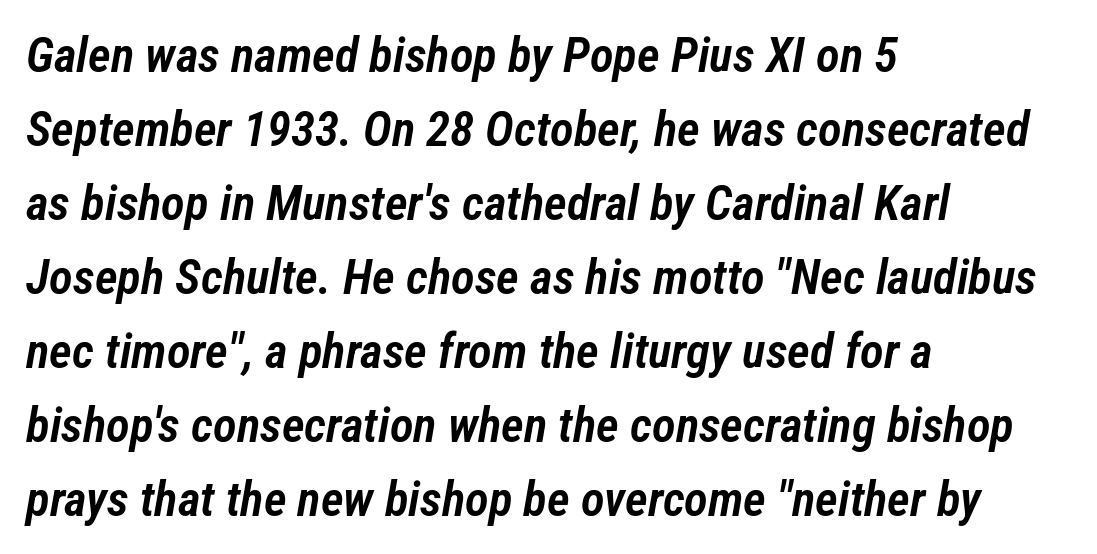
{"italic": "yes", "lean": "right", "slant_degrees": 12, "bold": "semi", "weight": "semibold", "width": "condensed", "stroke_contrast": "low", "x_height": "medium", "monospaced": "no", "underline": "no", "align": "left", "line_spacing": "normal", "line_spacing_ratio": 1.51, "letter_spacing": "normal", "letter_spacing_em": 0.0, "glyph_px": 49}
